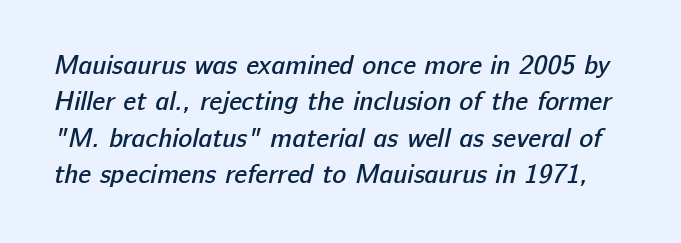
The image shows 26 px text type; set normal line spacing (1.4x), normal letter spacing, not underlined.
